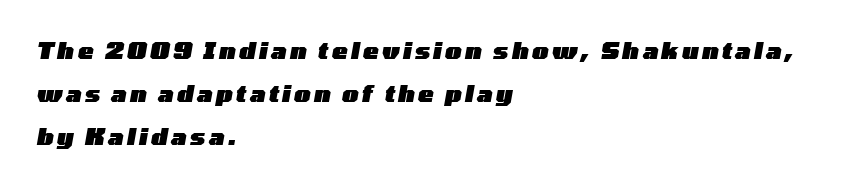
{"italic": "yes", "lean": "right", "slant_degrees": 10, "bold": "yes", "underline": "no", "align": "left", "line_spacing_ratio": 1.87, "glyph_px": 23}
